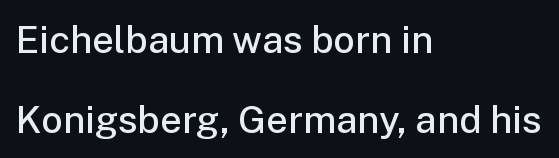
{"serif": "no", "italic": "no", "bold": "semi", "weight": "semibold", "width": "normal", "stroke_contrast": "low", "x_height": "medium", "monospaced": "no", "underline": "no", "align": "left", "line_spacing": "loose", "line_spacing_ratio": 2.1, "letter_spacing": "normal", "letter_spacing_em": 0.0, "glyph_px": 38}
